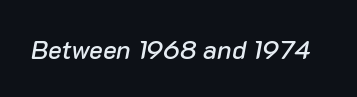
{"italic": "yes", "lean": "right", "slant_degrees": 10, "underline": "no", "letter_spacing": "normal", "letter_spacing_em": 0.0, "glyph_px": 26}
